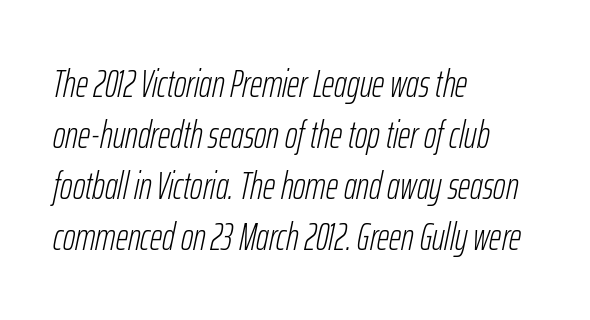
The image shows 38 px light, condensed type, italic (leaning right); set left-aligned, normal line spacing (1.34x), normal letter spacing, not underlined; low stroke contrast and a medium x-height.
